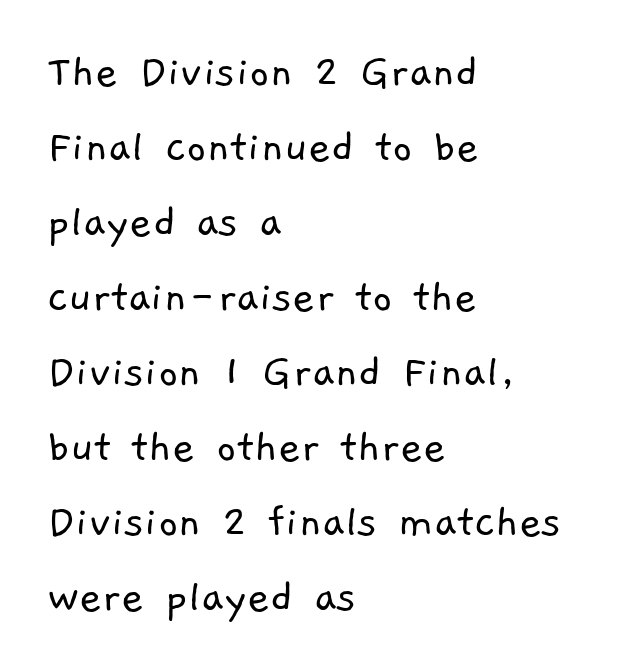
The image shows 49 px light sans-serif type; set left-aligned, normal line spacing (1.53x), normal letter spacing, not underlined; low stroke contrast and a medium x-height.
